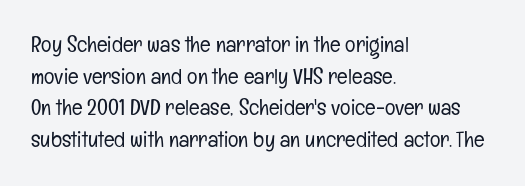
The image shows 22 px text type, upright; set left-aligned, normal line spacing (1.44x), normal letter spacing, not underlined.
